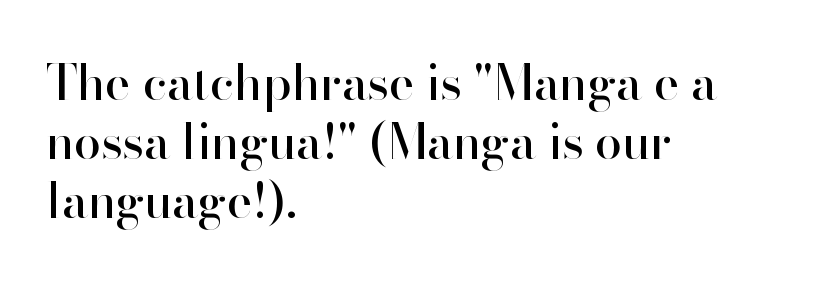
Q: Is the text italic (slanted)? A: No, it is upright.
Q: Is the typeface a serif or a sans-serif typeface? A: Sans-serif.
Q: Is the text underlined? A: No.
Q: How is the paragraph aligned? A: Left-aligned.
Q: Is the spacing between letters normal or unusually wide? A: Normal.
Q: Width (condensed, normal, or wide)? A: Normal.
Q: Stroke contrast? A: High.
Q: x-height? A: Small.
Q: Monospaced? A: No.
